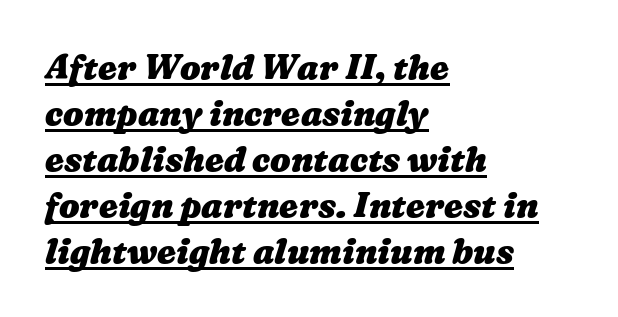
The image shows 34 px heavy, wide type; set left-aligned, normal line spacing (1.35x), normal letter spacing, underlined; medium stroke contrast and a medium x-height.
